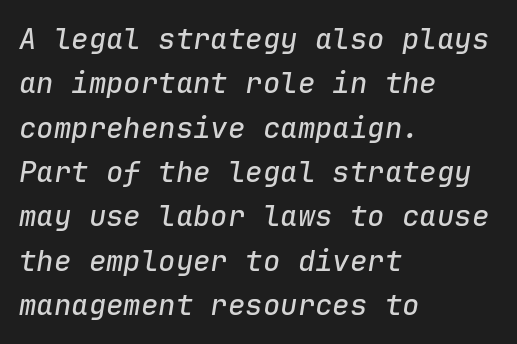
The image shows 29 px text type, italic (leaning right), monospaced; set left-aligned, normal line spacing (1.53x), normal letter spacing, not underlined; low stroke contrast and a medium x-height.
